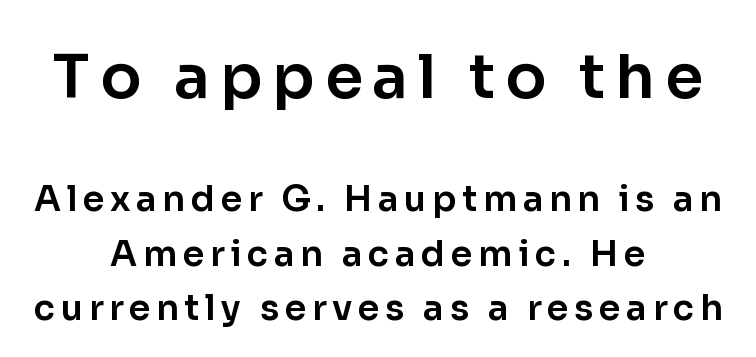
Q: Is the text italic (slanted)? A: No, it is upright.
Q: Is the typeface a serif or a sans-serif typeface? A: Sans-serif.
Q: Is the text underlined? A: No.
Q: How is the paragraph aligned? A: Centered.
Q: Is the spacing between lines tight, normal or loose? A: Normal.
Q: Which block of text is set in a larger size, the first (top) or the second (bottom)? A: The first (top) one.
Q: Width (condensed, normal, or wide)? A: Normal.
Q: Stroke contrast? A: Low.
Q: x-height? A: Medium.
Q: Monospaced? A: No.
